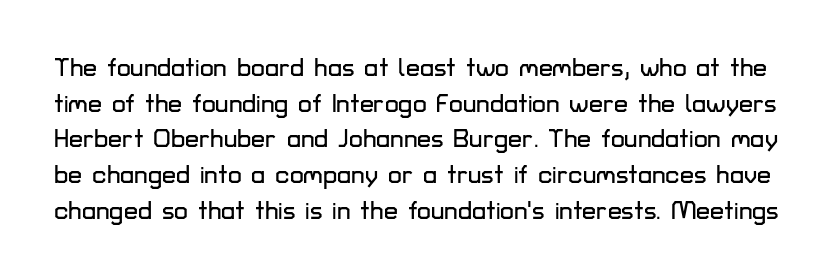
The image shows 25 px text type, upright; set normal line spacing (1.43x), normal letter spacing, not underlined.
